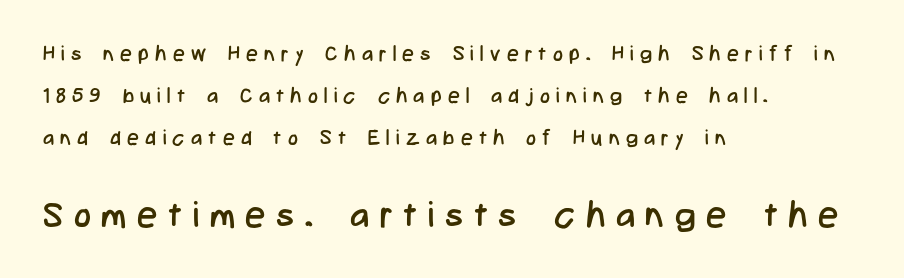
Q: Is the text bold? A: No.
Q: Is the text italic (slanted)? A: No, it is upright.
Q: Is the typeface a serif or a sans-serif typeface? A: Sans-serif.
Q: Is the text underlined? A: No.
Q: How is the paragraph aligned? A: Left-aligned.
Q: Is the spacing between letters normal or unusually wide? A: Unusually wide.
Q: Is the spacing between lines tight, normal or loose? A: Loose.
Q: Which block of text is set in a larger size, the first (top) or the second (bottom)? A: The second (bottom) one.
Q: Width (condensed, normal, or wide)? A: Condensed.
Q: Stroke contrast? A: Low.
Q: x-height? A: Medium.
Q: Monospaced? A: No.
